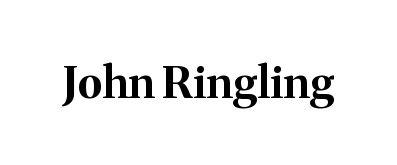
The passage shown is typed in a proportional face where columns would drift. The letters carry serifs — small finishing strokes at the ends of their stems. Short note: letters normally spaced. These lines were composed using upright roman letters.
